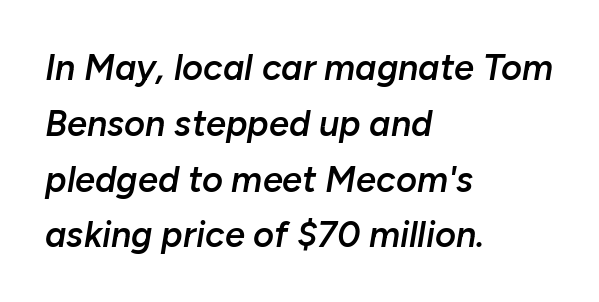
The image shows 36 px semibold type, italic (leaning right); set left-aligned, normal line spacing (1.55x), normal letter spacing, not underlined; low stroke contrast and a medium x-height.
